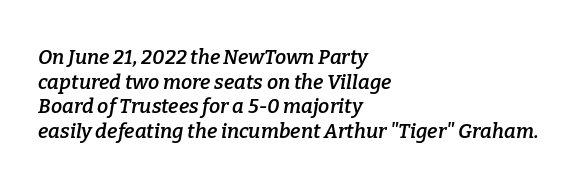
The type is set solid horizontally, with unmodified tracking. The space beneath each line is pristine and unruled. This is moderately heavy type, rendered in semibold. An italicized treatment has been applied to the whole sample.
